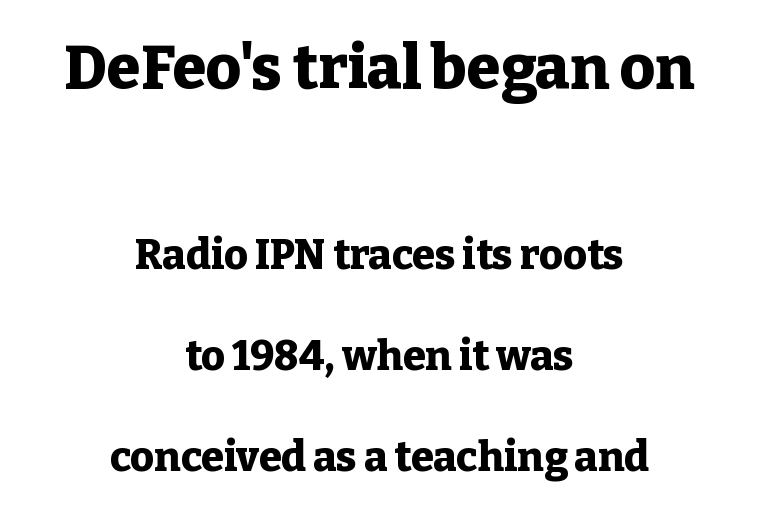
The image shows 61 px heavy serif type, upright; set centered, loose line spacing (2.46x), normal letter spacing, not underlined; the first (top) block is 1.49x larger; low stroke contrast and a medium x-height.
